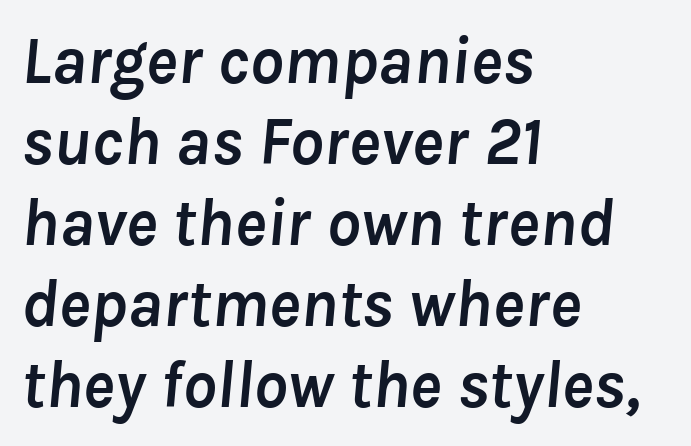
Q: Is the text bold? A: Yes.
Q: Is the text italic (slanted)? A: Yes, it leans right by about 8 degrees.
Q: Is the text underlined? A: No.
Q: How is the paragraph aligned? A: Left-aligned.
Q: Is the spacing between letters normal or unusually wide? A: Normal.
Q: Width (condensed, normal, or wide)? A: Normal.
Q: Stroke contrast? A: Low.
Q: x-height? A: Medium.
Q: Monospaced? A: No.
